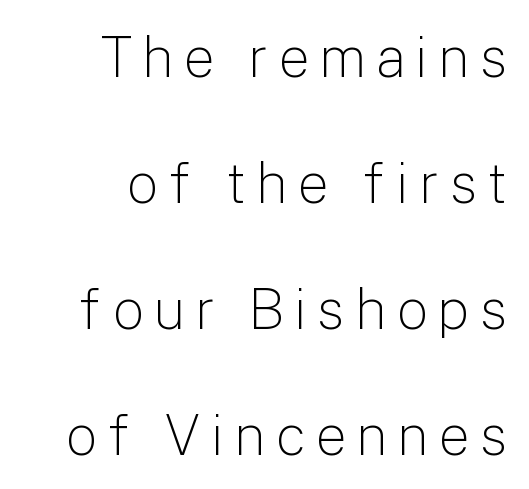
{"serif": "no", "italic": "no", "bold": "no", "weight": "light", "width": "normal", "stroke_contrast": "low", "x_height": "medium", "monospaced": "no", "underline": "no", "align": "right", "line_spacing": "loose", "line_spacing_ratio": 2.25, "glyph_px": 56}
